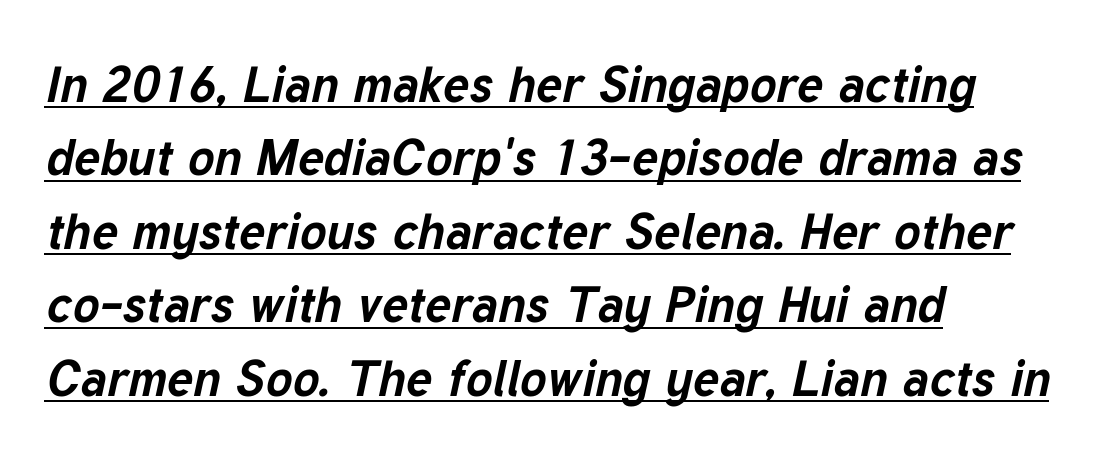
{"italic": "yes", "lean": "right", "slant_degrees": 12, "bold": "yes", "weight": "bold", "width": "normal", "stroke_contrast": "low", "x_height": "medium", "monospaced": "no", "underline": "yes", "align": "left", "line_spacing": "normal", "line_spacing_ratio": 1.47, "letter_spacing": "normal", "letter_spacing_em": 0.0, "glyph_px": 50}
